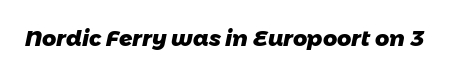
Q: Is the text bold? A: Yes.
Q: Is the text underlined? A: No.
Q: Is the spacing between letters normal or unusually wide? A: Normal.
